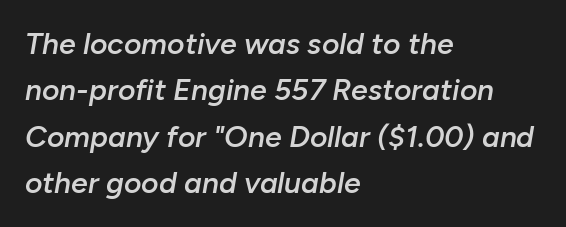
Q: Is the text bold? A: Semi-bold.
Q: Is the text italic (slanted)? A: Yes, it leans right by about 10 degrees.
Q: Is the text underlined? A: No.
Q: How is the paragraph aligned? A: Left-aligned.
Q: Is the spacing between letters normal or unusually wide? A: Normal.
Q: Is the spacing between lines tight, normal or loose? A: Normal.
Q: Width (condensed, normal, or wide)? A: Normal.
Q: Stroke contrast? A: Low.
Q: x-height? A: Medium.
Q: Monospaced? A: No.
